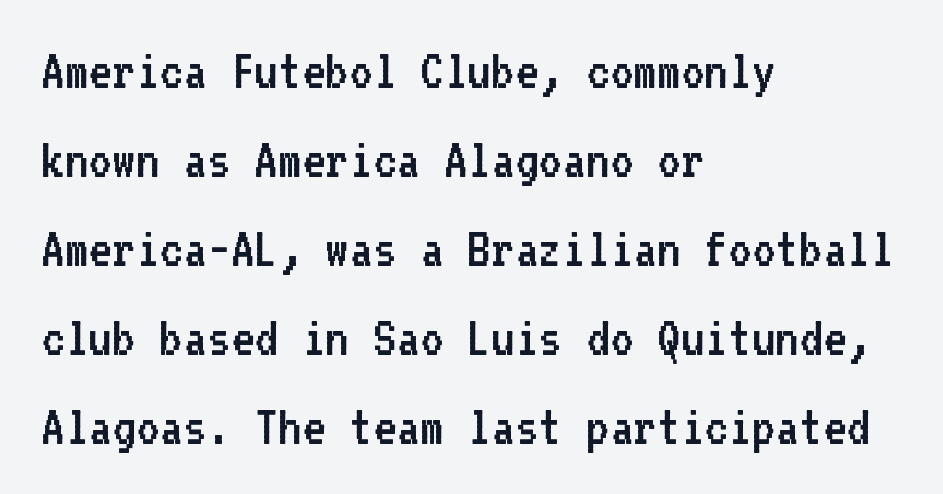
{"serif": "no", "italic": "no", "bold": "no", "weight": "regular", "width": "normal", "stroke_contrast": "low", "x_height": "medium", "monospaced": "yes", "underline": "no", "align": "left", "line_spacing": "normal", "line_spacing_ratio": 1.56, "letter_spacing": "normal", "letter_spacing_em": 0.0, "glyph_px": 57}
